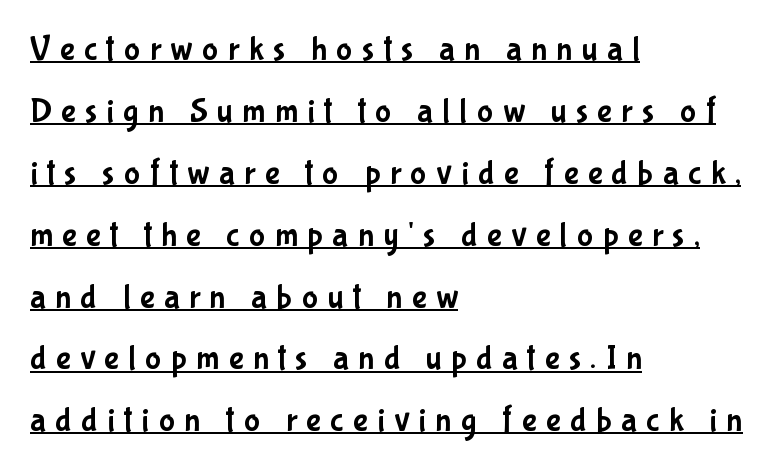
The rendering anchors every line to the left-hand side. Each line of the rendering has a horizontal stroke beneath the glyphs. The letters are spread apart with noticeably loose tracking. Serif or sans? Sans — the stroke terminals are bare. The rendering uses natural spacing where letterforms have individual widths. This sample uses an upright cut, with every glyph sitting square on the baseline.
